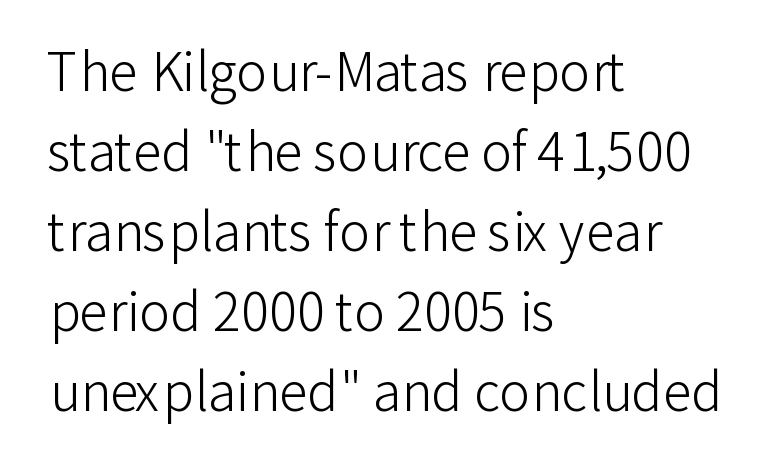
{"serif": "no", "italic": "no", "bold": "no", "weight": "light", "width": "normal", "stroke_contrast": "low", "x_height": "medium", "monospaced": "no", "underline": "no", "align": "left", "line_spacing": "normal", "line_spacing_ratio": 1.54, "letter_spacing": "normal", "letter_spacing_em": 0.0, "glyph_px": 52}
